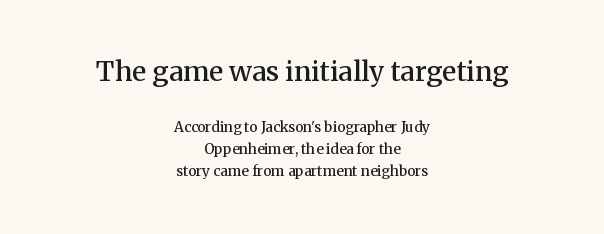
Q: Is the text bold? A: Semi-bold.
Q: Is the text italic (slanted)? A: No, it is upright.
Q: Is the text underlined? A: No.
Q: How is the paragraph aligned? A: Centered.
Q: Is the spacing between letters normal or unusually wide? A: Normal.
Q: Is the spacing between lines tight, normal or loose? A: Normal.
Q: Which block of text is set in a larger size, the first (top) or the second (bottom)? A: The first (top) one.
